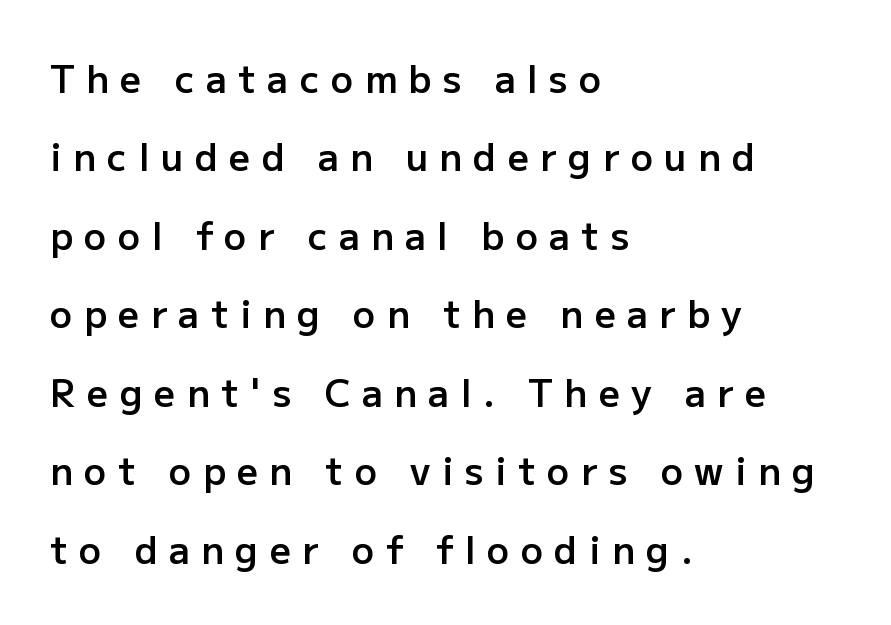
Looks like regular typesetting: each glyph gets only the width it needs. These lines are set flush left with a ragged right edge. The passage shown stacks its lines with a broad gap. Is this a sans? Yes — the strokes have no serifs. Anything drawn beneath the words? Only blank space. How heavy is the stroke? Medium-heavy — a semibold, shy of bold.
